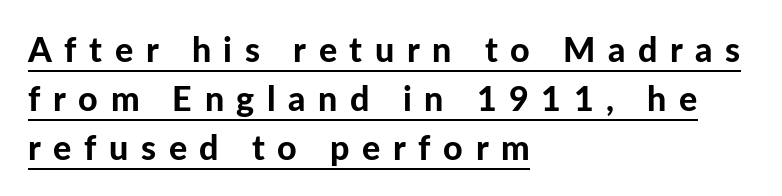
The image shows 34 px bold sans-serif type, upright; set left-aligned, normal line spacing (1.44x), unusually wide letter spacing (+0.37 em), underlined; low stroke contrast and a medium x-height.
